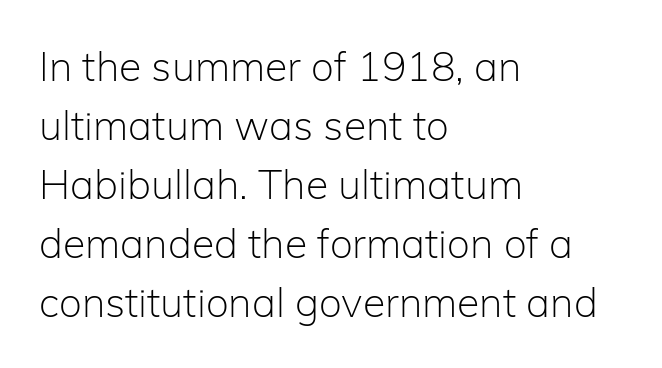
Characters follow at the spacing the type designer built in. Nope, not italic — everything's standing straight. The specimen omits any rule beneath the text block's lines. Type style note: lacks serifs. In terms of leading, this rendering sits right in the middle.
